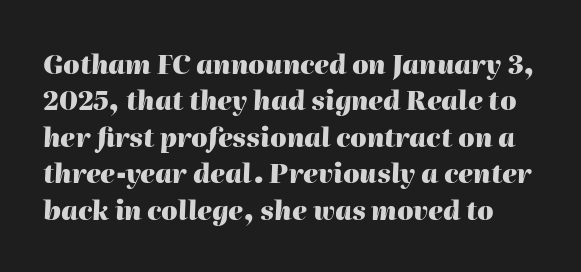
{"italic": "yes", "lean": "right", "slant_degrees": 2, "bold": "yes", "underline": "no", "line_spacing": "normal", "line_spacing_ratio": 1.4, "letter_spacing": "normal", "letter_spacing_em": 0.0, "glyph_px": 26}
